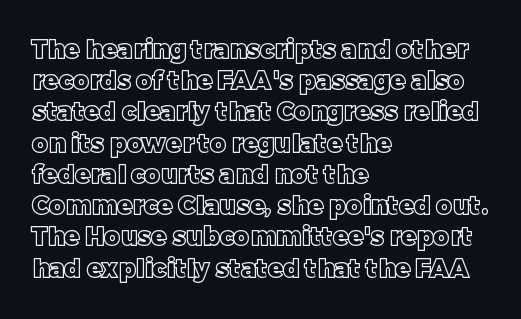
{"italic": "no", "underline": "no", "align": "left", "line_spacing": "normal", "line_spacing_ratio": 1.25, "letter_spacing": "normal", "letter_spacing_em": 0.0, "glyph_px": 25}
